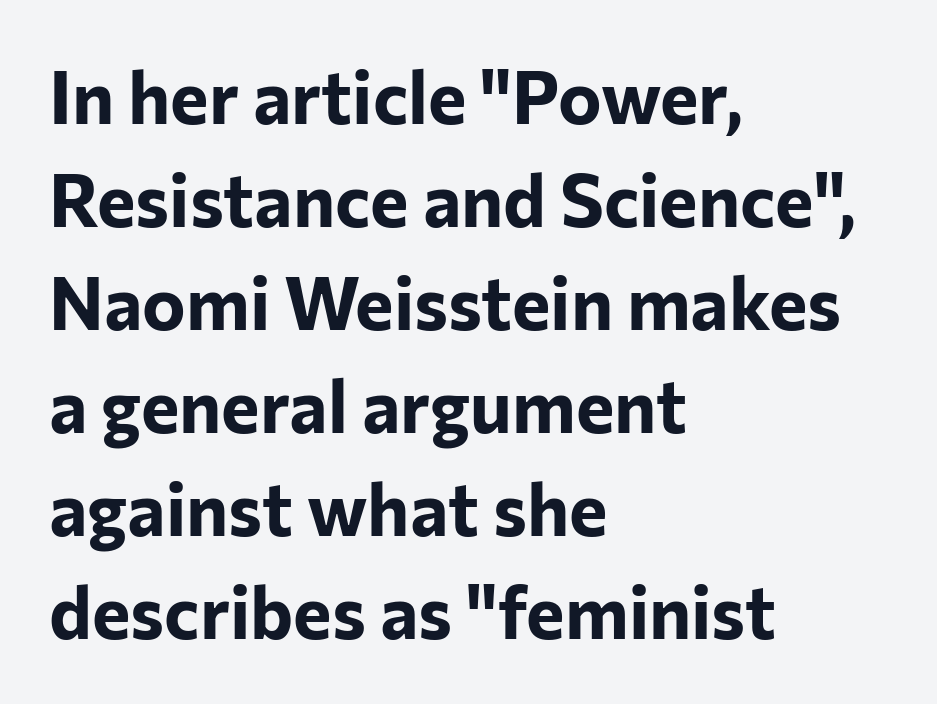
The image shows 73 px bold sans-serif type, upright; set left-aligned, normal line spacing (1.41x), normal letter spacing, not underlined; low stroke contrast and a medium x-height.
